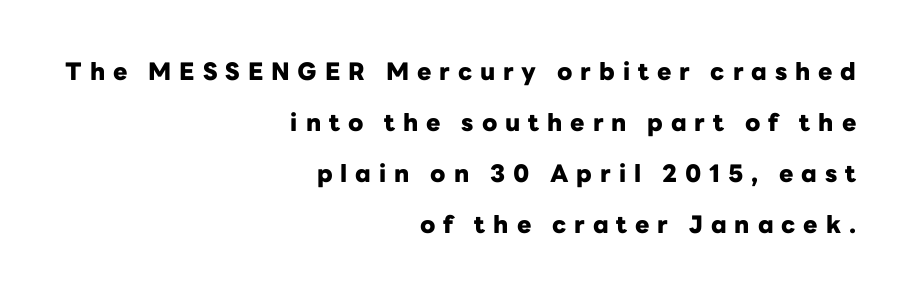
Q: Is the text bold? A: Yes.
Q: Is the text italic (slanted)? A: No, it is upright.
Q: Is the text underlined? A: No.
Q: How is the paragraph aligned? A: Right-aligned.
Q: Is the spacing between letters normal or unusually wide? A: Unusually wide.
Q: Is the spacing between lines tight, normal or loose? A: Loose.
